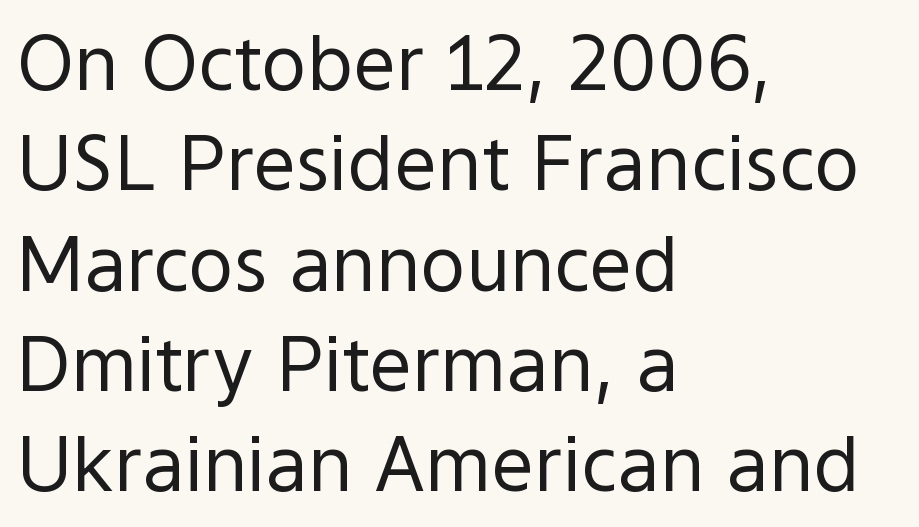
The rendering keeps characters at their native spacing. Here the designer chose a conventional face with non-uniform glyph widths. Unmarked baselines from the first word to the last. Is this a sans? Yes — the strokes have no serifs.
